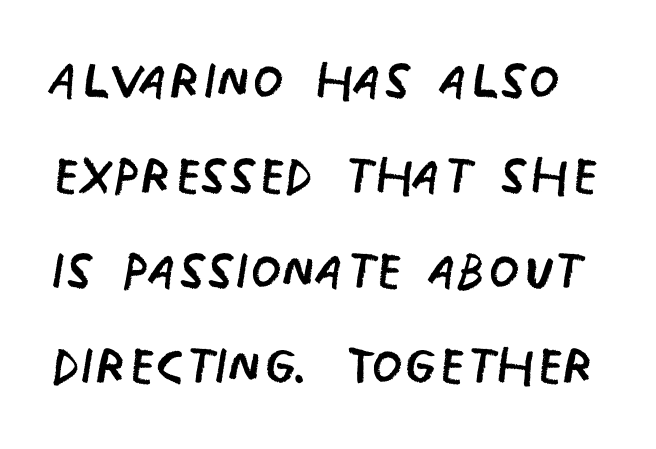
The image shows 71 px regular-weight, condensed sans-serif type; set normal line spacing (1.34x), normal letter spacing, not underlined; low stroke contrast and a large x-height.
